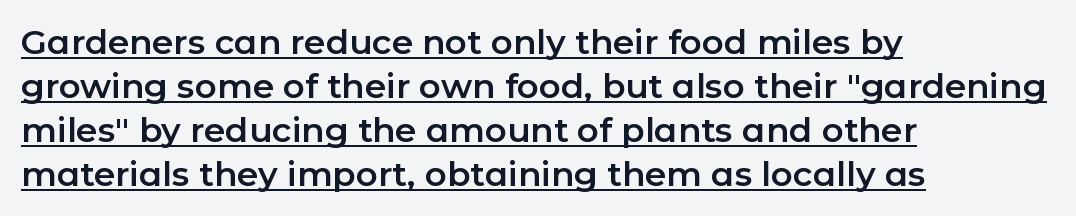
{"serif": "no", "italic": "no", "width": "normal", "stroke_contrast": "low", "x_height": "medium", "monospaced": "no", "underline": "yes", "align": "left", "line_spacing": "normal", "line_spacing_ratio": 1.29, "letter_spacing": "normal", "letter_spacing_em": 0.0, "glyph_px": 34}
